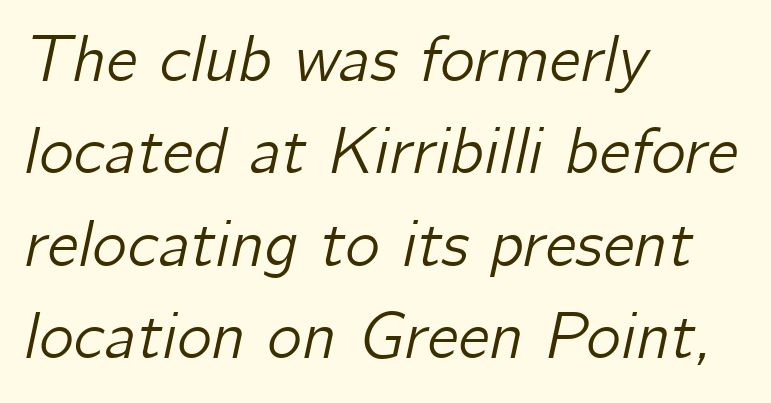
Q: Is the text italic (slanted)? A: Yes, it leans right by about 12 degrees.
Q: Is the text underlined? A: No.
Q: How is the paragraph aligned? A: Left-aligned.
Q: Is the spacing between letters normal or unusually wide? A: Normal.
Q: Is the spacing between lines tight, normal or loose? A: Normal.
Q: Width (condensed, normal, or wide)? A: Normal.
Q: Stroke contrast? A: Low.
Q: x-height? A: Medium.
Q: Monospaced? A: No.
